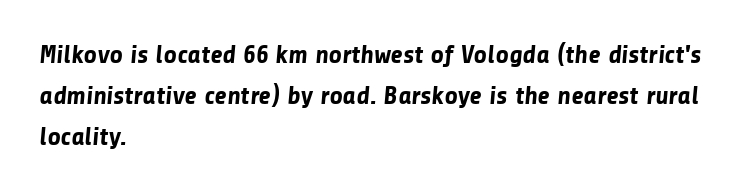
{"bold": "yes", "underline": "no", "align": "left", "line_spacing": "normal", "line_spacing_ratio": 1.57, "letter_spacing": "normal", "letter_spacing_em": 0.0, "glyph_px": 26}
